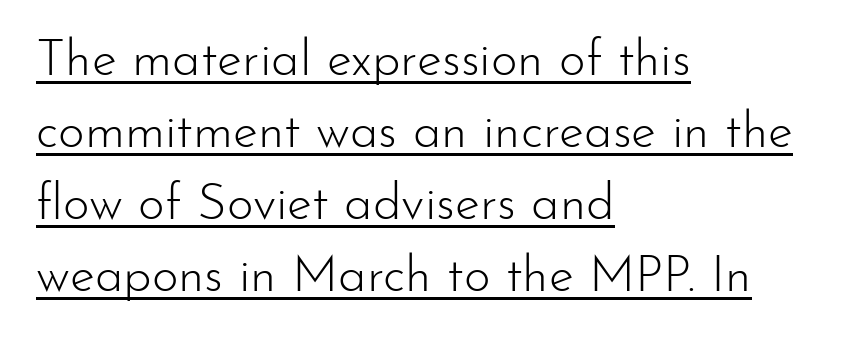
{"serif": "no", "italic": "no", "bold": "no", "weight": "light", "width": "normal", "stroke_contrast": "low", "x_height": "small", "monospaced": "no", "underline": "yes", "align": "left", "line_spacing": "normal", "line_spacing_ratio": 1.41, "letter_spacing": "normal", "letter_spacing_em": 0.0, "glyph_px": 51}
